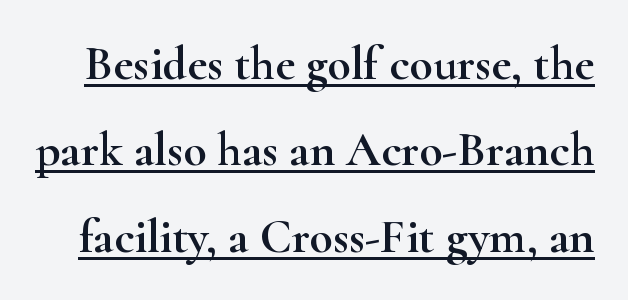
Q: Is the text italic (slanted)? A: No, it is upright.
Q: Is the typeface a serif or a sans-serif typeface? A: Serif.
Q: Is the text underlined? A: Yes.
Q: Is the spacing between letters normal or unusually wide? A: Normal.
Q: Width (condensed, normal, or wide)? A: Wide.
Q: Stroke contrast? A: High.
Q: x-height? A: Small.
Q: Monospaced? A: No.
